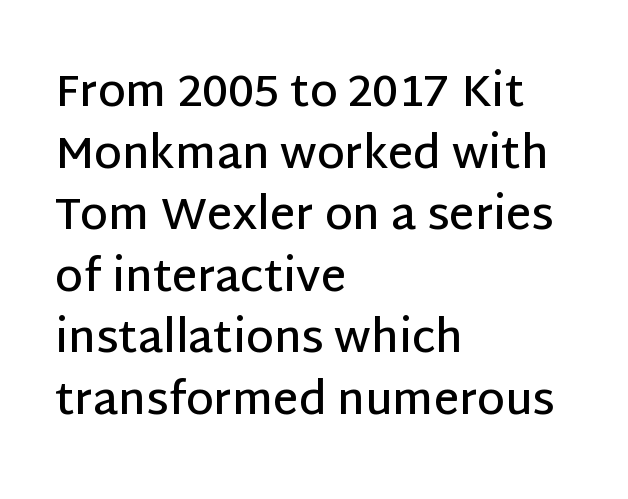
Q: Is the text bold? A: Semi-bold.
Q: Is the text italic (slanted)? A: No, it is upright.
Q: Is the typeface a serif or a sans-serif typeface? A: Sans-serif.
Q: Is the text underlined? A: No.
Q: How is the paragraph aligned? A: Left-aligned.
Q: Is the spacing between letters normal or unusually wide? A: Normal.
Q: Is the spacing between lines tight, normal or loose? A: Normal.
Q: Width (condensed, normal, or wide)? A: Normal.
Q: Stroke contrast? A: Low.
Q: x-height? A: Large.
Q: Monospaced? A: No.
